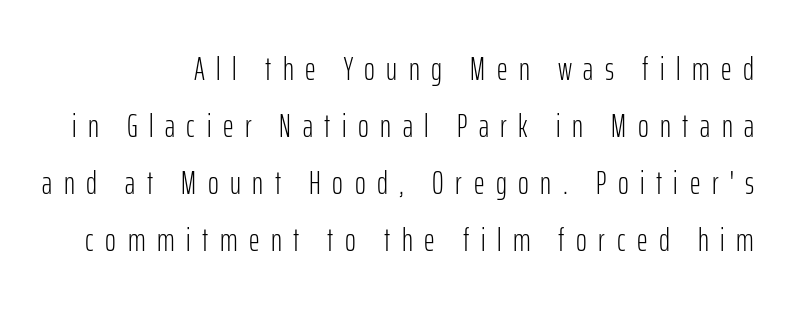
The image shows 33 px light, condensed sans-serif type, upright; set right-aligned, line spacing 1.73x, unusually wide letter spacing (+0.35 em), not underlined; low stroke contrast and a medium x-height.
